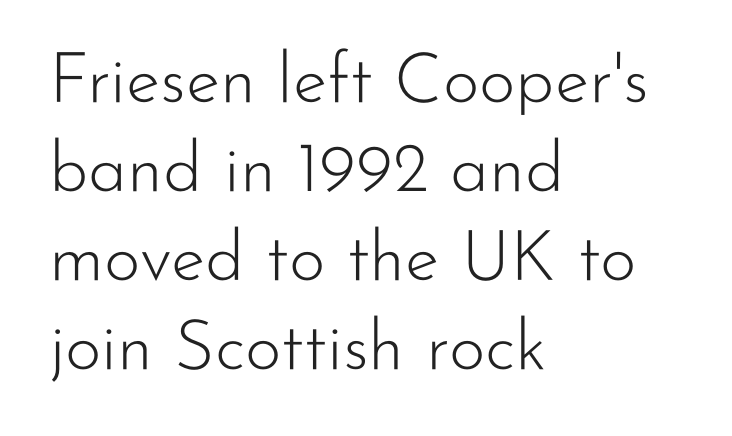
The type family on display is of the sans-serif kind. This sample keeps an unexceptional amount of space between lines. The zone under the glyphs is completely vacant. Line beginnings align vertically; line endings do not. Think of a printed novel: that variable character pitch is what you see here. Standard letterfit; no display-style spreading of the glyphs.
